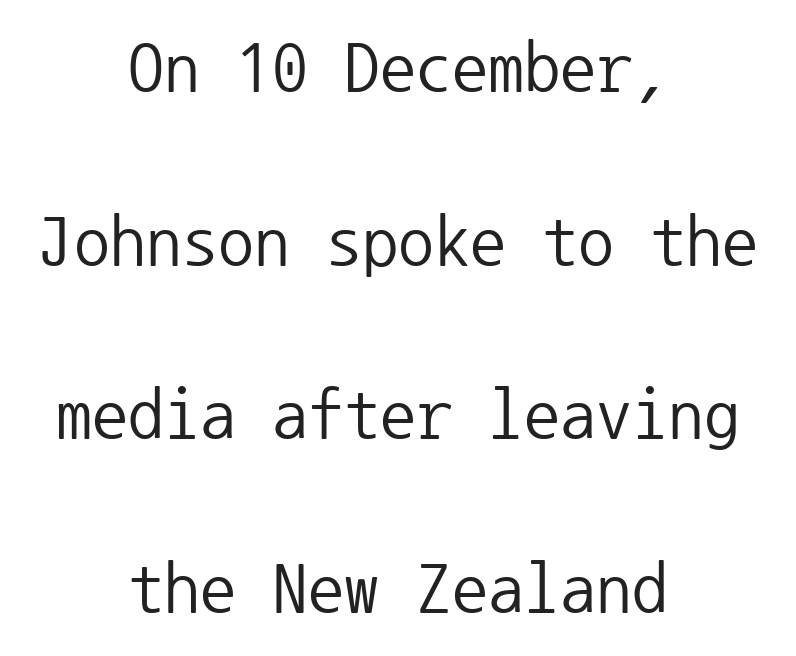
The image shows 72 px regular-weight sans-serif type, upright, monospaced; set centered, loose line spacing (2.41x), normal letter spacing, not underlined; low stroke contrast and a medium x-height.
